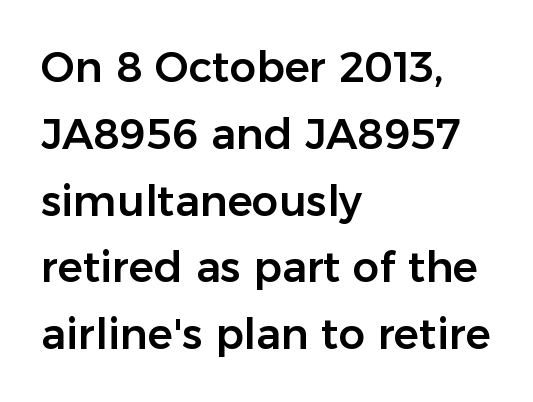
How would I describe the line gaps? Plain and ordinary. You can tell it's not italic because the verticals are truly vertical. The string is rendered with underlining switched off. The characters display no serif detailing; their extremities are plain. Short note: letters normally spaced. These lines are set flush left with a ragged right edge.
